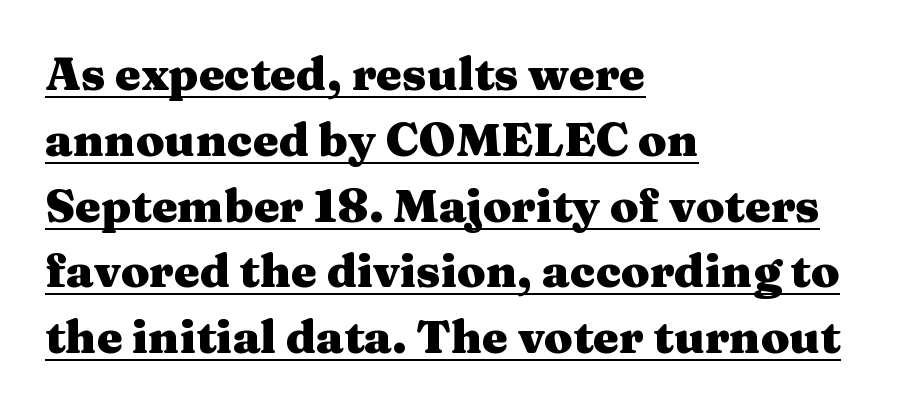
{"serif": "yes", "italic": "no", "bold": "yes", "weight": "heavy", "width": "wide", "stroke_contrast": "medium", "x_height": "medium", "monospaced": "no", "underline": "yes", "align": "left", "line_spacing": "normal", "line_spacing_ratio": 1.43, "letter_spacing": "normal", "letter_spacing_em": 0.0, "glyph_px": 46}
